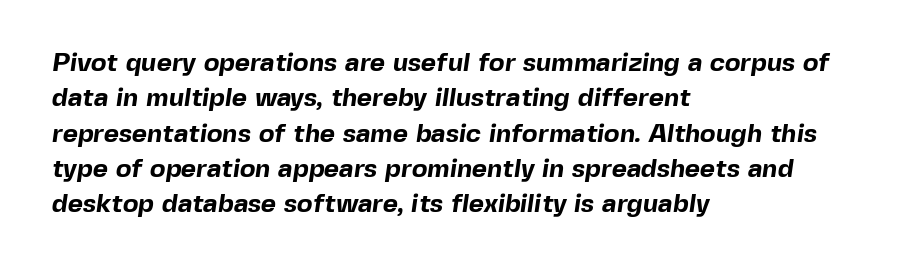
{"bold": "yes", "underline": "no", "align": "left", "line_spacing": "normal", "line_spacing_ratio": 1.36, "letter_spacing": "normal", "letter_spacing_em": 0.0, "glyph_px": 26}
